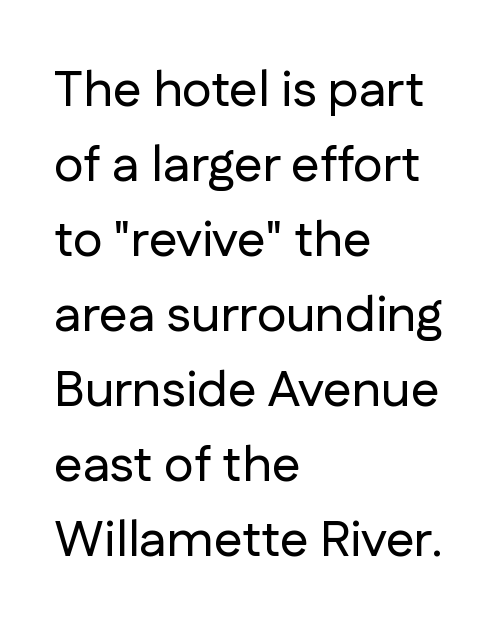
Every row of glyphs begins at an identical x-position on the left. What kind of face is this? One without serifs — a sans. Short note: letters normally spaced. What's the leading like? Ordinary, nothing unusual. The face used here is proportionally spaced, like ordinary book or web type. The specimen reads as upright at a glance.
